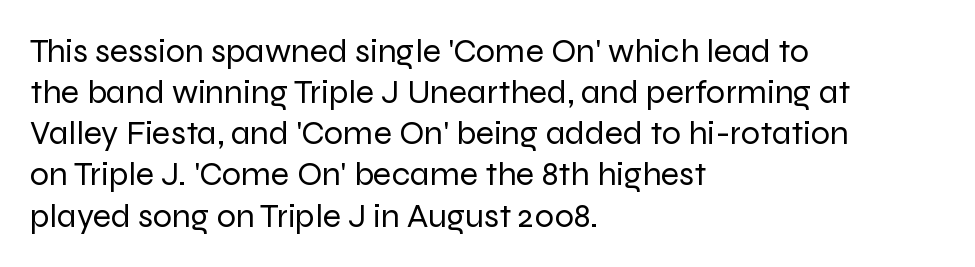
Ink coverage per letter is moderate at most. The paragraph has a hard left edge and a soft right edge. Beneath every word, the page is bare. Nope, no serifs anywhere on these letters. Think of a printed novel: that variable character pitch is what you see here.
